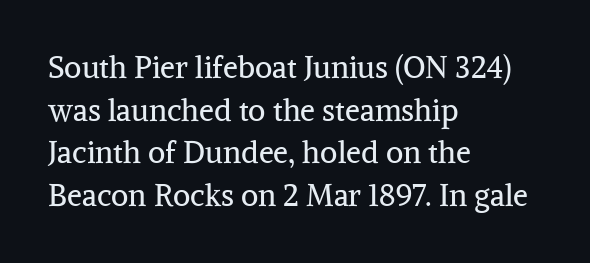
The typography opts for an upright posture over an oblique one. Spacing verdict: proportional, widths tailored to each character. The type is set solid horizontally, with unmodified tracking. A quiet, ordinary-to-light weight characterises the typeface. Layout note: lines flush left. Notice how descenders clear the ascenders below comfortably — that's standard leading.
